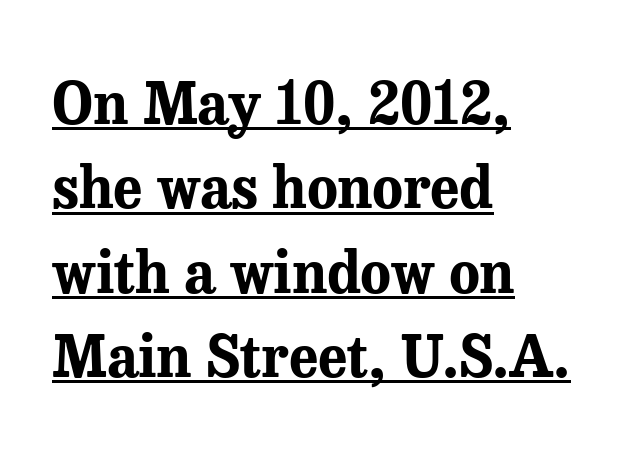
The image shows 57 px bold serif type, upright; set left-aligned, normal line spacing (1.48x), normal letter spacing, underlined; medium stroke contrast and a medium x-height.
